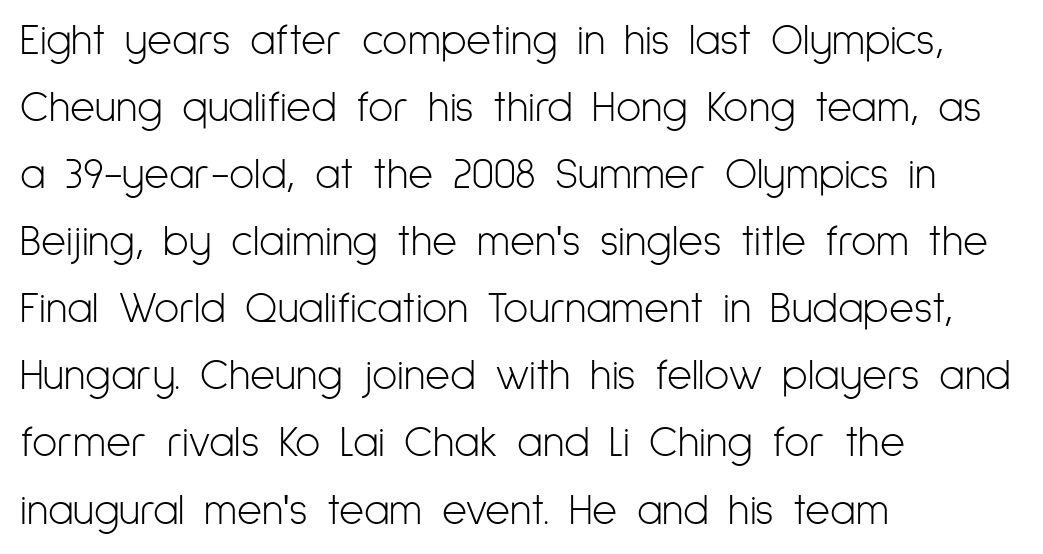
Characters remain perfectly vertical along every line. On a weight scale, this lands at 450 or below. Descenders hang freely into open space. Visually the block forms a straight wall on the left and a jagged coastline on the right.
